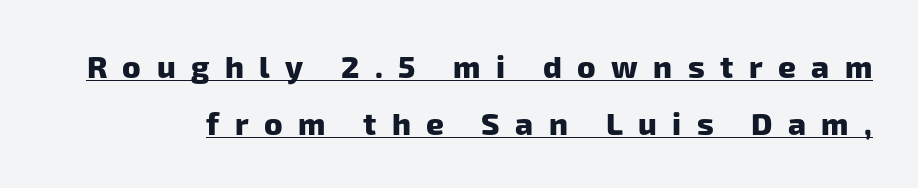
The image shows 31 px heavy sans-serif type; set line spacing 1.84x, unusually wide letter spacing (+0.5 em), underlined; low stroke contrast and a medium x-height.
